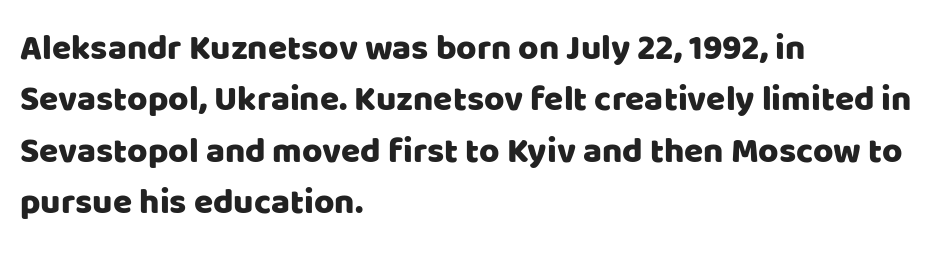
Default kerning and tracking; the words read as compact shapes. Examine the stroke ends and you'll find no serifs. A typesetter would call this proportional, since set widths differ per character. Clear beneath every line of the passage. This sample is left-justified, so line endings fall wherever the words run out.
